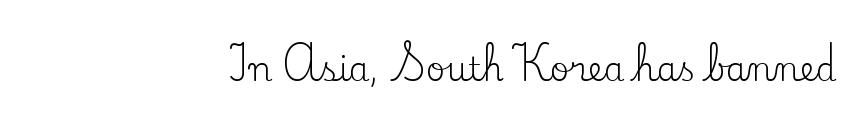
Is the type heavy? It reads as light-to-regular instead. These lines are rendered in a variable-pitch font. Rule under the text: the space is simply empty. The face used here is rendered with its standard letterfit.
